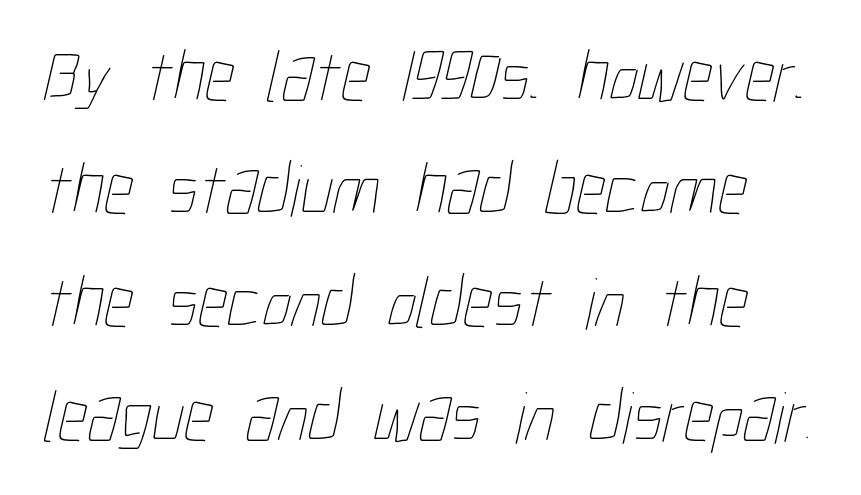
Q: Is the text bold? A: No.
Q: Is the text underlined? A: No.
Q: Is the spacing between letters normal or unusually wide? A: Normal.
Q: Is the spacing between lines tight, normal or loose? A: Normal.
Q: Width (condensed, normal, or wide)? A: Condensed.
Q: Stroke contrast? A: Low.
Q: x-height? A: Medium.
Q: Monospaced? A: No.
